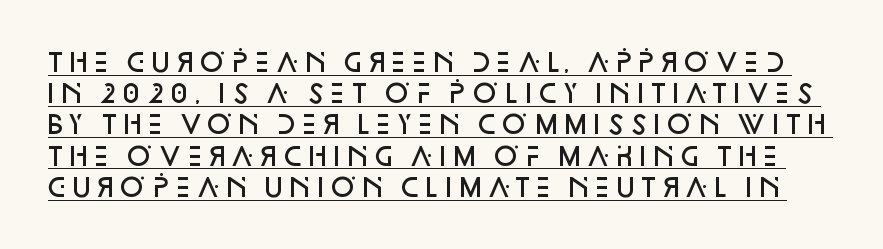
Q: Is the text bold? A: Semi-bold.
Q: Is the text italic (slanted)? A: No, it is upright.
Q: Is the text underlined? A: Yes.
Q: Is the spacing between letters normal or unusually wide? A: Normal.
Q: Is the spacing between lines tight, normal or loose? A: Normal.
